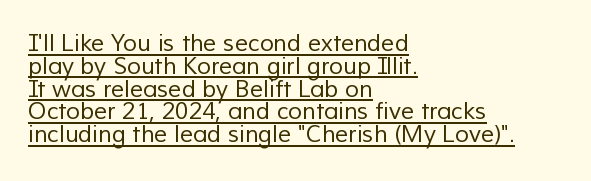
The image shows 23 px text type; set left-aligned, tight line spacing (0.99x), normal letter spacing, underlined.
